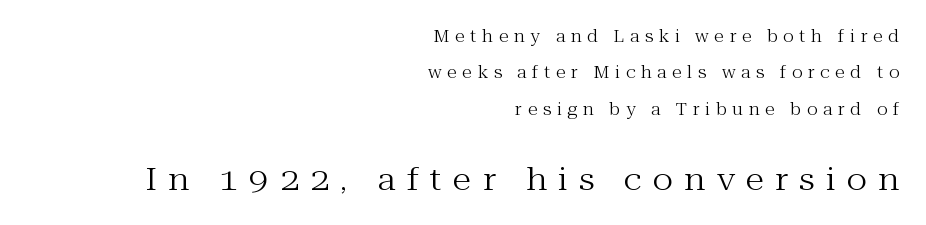
{"serif": "yes", "italic": "no", "bold": "no", "weight": "regular", "width": "normal", "stroke_contrast": "medium", "x_height": "medium", "monospaced": "no", "underline": "no", "align": "right", "line_spacing": "loose", "line_spacing_ratio": 2.27, "letter_spacing": "wide", "letter_spacing_em": 0.36, "larger_block": "second", "size_ratio": 1.94, "glyph_px": 31}
